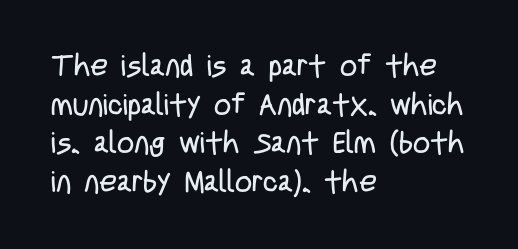
{"serif": "no", "italic": "no", "bold": "no", "weight": "regular", "width": "condensed", "stroke_contrast": "low", "x_height": "large", "monospaced": "no", "underline": "no", "align": "left", "line_spacing": "normal", "line_spacing_ratio": 1.29, "letter_spacing": "normal", "letter_spacing_em": 0.0, "glyph_px": 30}
